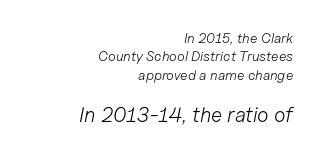
Q: Is the text bold? A: No.
Q: Is the text italic (slanted)? A: Yes, it leans right by about 11 degrees.
Q: Is the text underlined? A: No.
Q: How is the paragraph aligned? A: Right-aligned.
Q: Is the spacing between letters normal or unusually wide? A: Normal.
Q: Is the spacing between lines tight, normal or loose? A: Normal.
Q: Which block of text is set in a larger size, the first (top) or the second (bottom)? A: The second (bottom) one.
